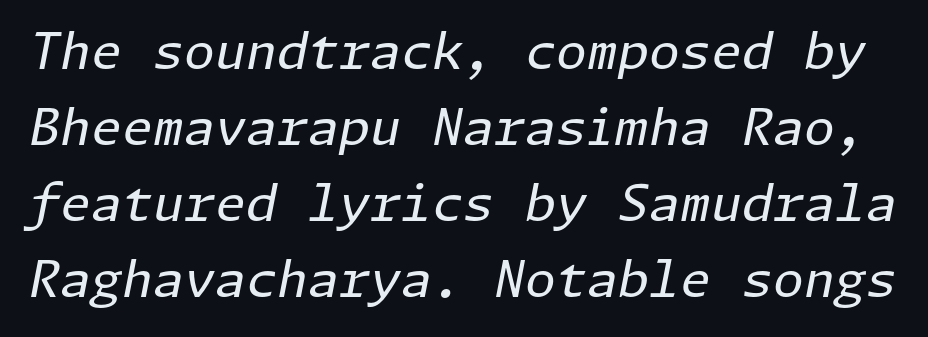
The image shows 50 px regular-weight type, italic (leaning right); set normal line spacing (1.52x), normal letter spacing, not underlined; low stroke contrast and a medium x-height.
